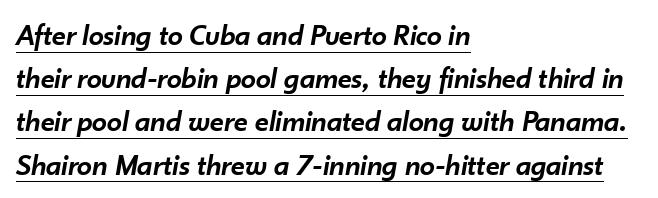
The image shows 30 px semibold type, italic (leaning right); set left-aligned, normal line spacing (1.44x), normal letter spacing, underlined; low stroke contrast and a small x-height.
